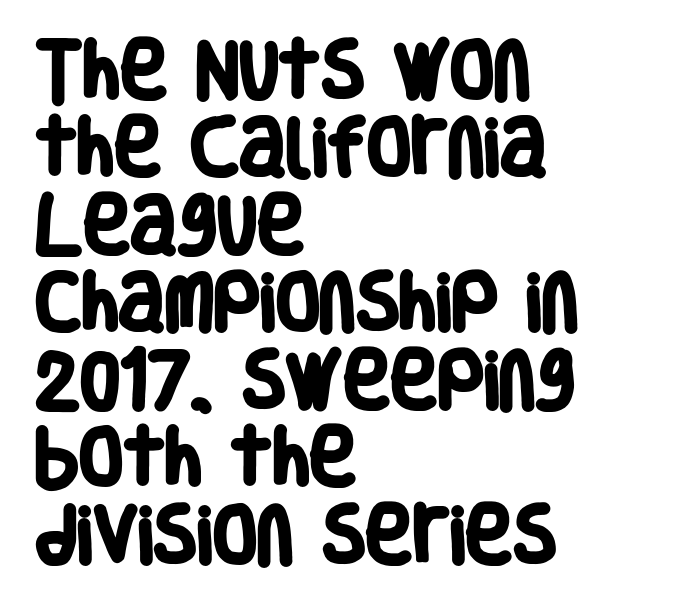
The image shows 64 px heavy, condensed sans-serif type; set left-aligned, line spacing 1.21x, normal letter spacing, not underlined; low stroke contrast and a large x-height.
